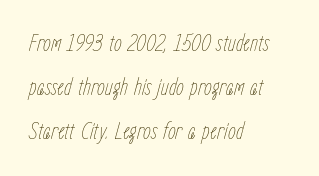
{"italic": "yes", "lean": "right", "slant_degrees": 15, "bold": "no", "underline": "no", "align": "left", "line_spacing_ratio": 1.77, "letter_spacing": "normal", "letter_spacing_em": 0.0, "glyph_px": 25}
